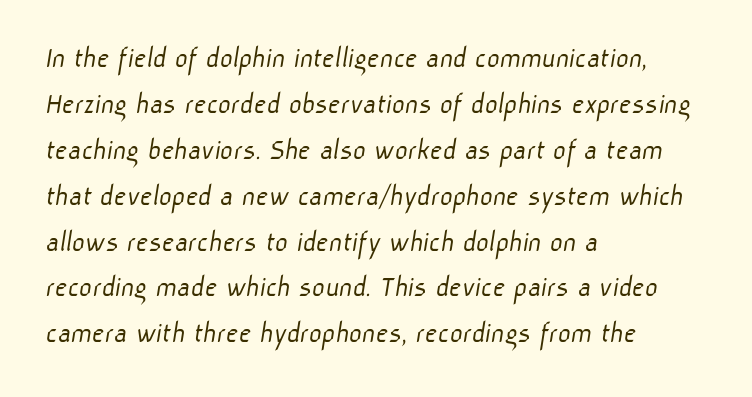
Spacing verdict: proportional, widths tailored to each character. One glance says typical: line gaps are just what's usual. Unmarked baselines from the first word to the last. Letterform terminals end flat and unadorned throughout the passage. This rendering leaves character spacing at its baseline value.
